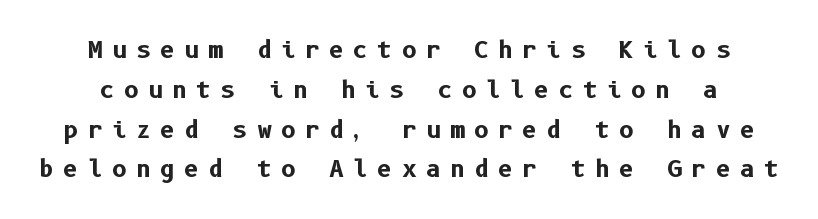
Heavy-handed strokes throughout: this text is bold. Between one letter and the next there's a generous, obvious gap. The strip under each line holds only bare page. Posture: upright roman.
